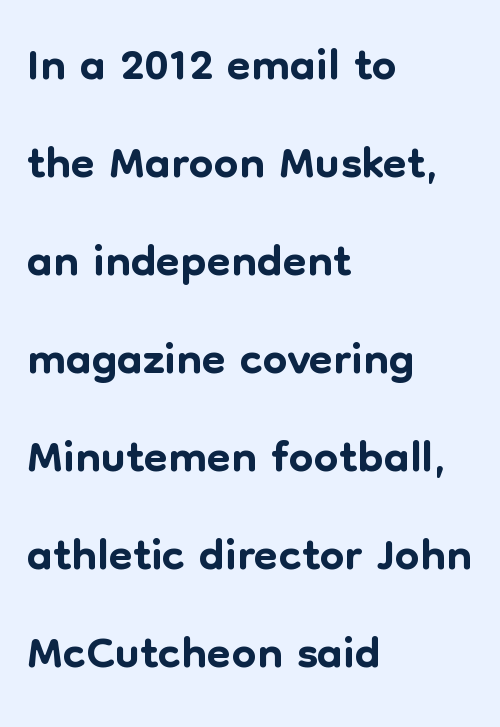
Q: Is the text italic (slanted)? A: No, it is upright.
Q: Is the typeface a serif or a sans-serif typeface? A: Sans-serif.
Q: Is the text underlined? A: No.
Q: How is the paragraph aligned? A: Left-aligned.
Q: Is the spacing between letters normal or unusually wide? A: Normal.
Q: Is the spacing between lines tight, normal or loose? A: Normal.
Q: Width (condensed, normal, or wide)? A: Normal.
Q: Stroke contrast? A: Low.
Q: x-height? A: Medium.
Q: Monospaced? A: No.
